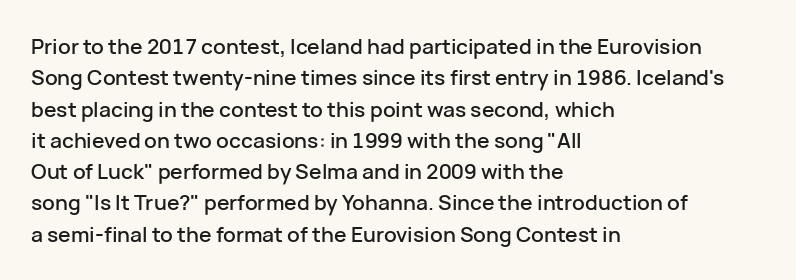
The compositor pushed each line to the left boundary. The designer left line spacing at the default. The rendering keeps characters at their native spacing. No italicization has been applied; the sample stays upright. Clear beneath every line of the passage.
